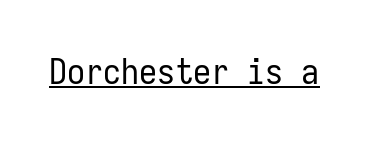
{"serif": "no", "italic": "no", "bold": "no", "weight": "regular", "width": "condensed", "stroke_contrast": "low", "x_height": "medium", "monospaced": "yes", "underline": "yes", "letter_spacing": "normal", "letter_spacing_em": 0.0, "glyph_px": 36}
